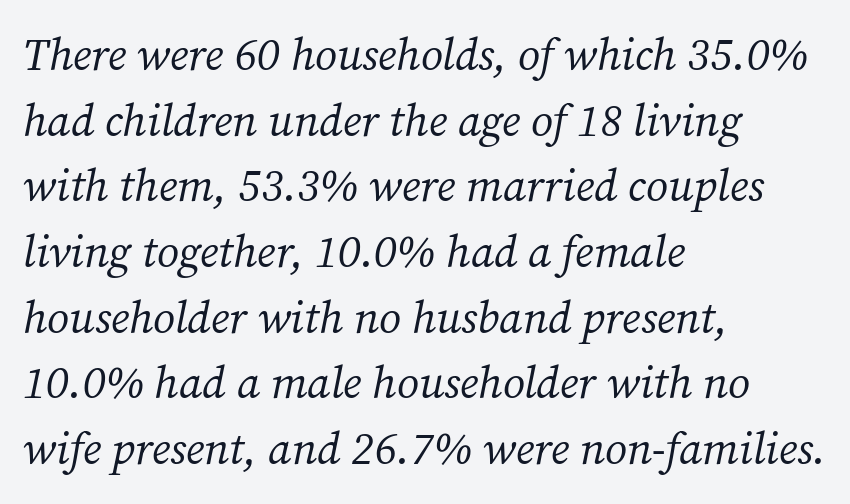
{"serif": "yes", "italic": "yes", "lean": "right", "slant_degrees": 12, "bold": "no", "weight": "regular", "width": "normal", "stroke_contrast": "medium", "x_height": "medium", "monospaced": "no", "underline": "no", "align": "left", "line_spacing": "normal", "line_spacing_ratio": 1.46, "letter_spacing": "normal", "letter_spacing_em": 0.0, "glyph_px": 45}
